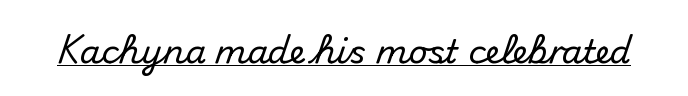
Q: Is the text italic (slanted)? A: Yes.
Q: Is the typeface a serif or a sans-serif typeface? A: Sans-serif.
Q: Is the text underlined? A: Yes.
Q: Is the spacing between letters normal or unusually wide? A: Normal.
Q: Width (condensed, normal, or wide)? A: Normal.
Q: Stroke contrast? A: Medium.
Q: x-height? A: Small.
Q: Monospaced? A: No.
